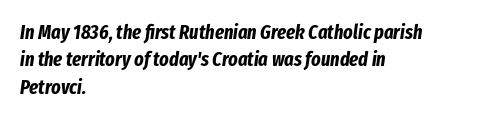
The image shows 20 px bold type, italic (leaning right); set left-aligned, normal line spacing (1.37x), normal letter spacing, not underlined.
